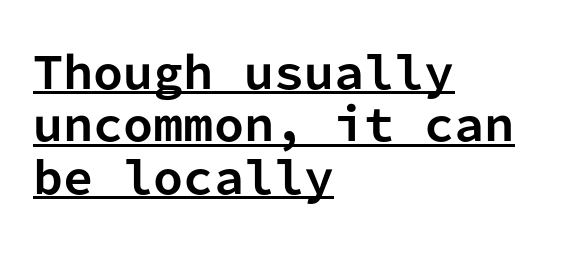
{"serif": "no", "italic": "no", "bold": "yes", "weight": "bold", "width": "normal", "stroke_contrast": "low", "x_height": "medium", "monospaced": "yes", "underline": "yes", "align": "left", "line_spacing_ratio": 1.22, "letter_spacing": "normal", "letter_spacing_em": 0.0, "glyph_px": 43}
